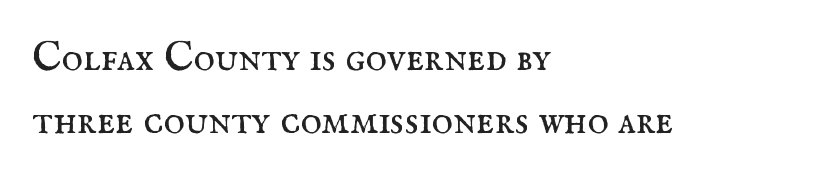
Q: Is the text bold? A: No.
Q: Is the text italic (slanted)? A: No, it is upright.
Q: Is the typeface a serif or a sans-serif typeface? A: Serif.
Q: Is the text underlined? A: No.
Q: How is the paragraph aligned? A: Left-aligned.
Q: Is the spacing between letters normal or unusually wide? A: Normal.
Q: Is the spacing between lines tight, normal or loose? A: Normal.
Q: Width (condensed, normal, or wide)? A: Normal.
Q: Stroke contrast? A: Medium.
Q: x-height? A: Small.
Q: Monospaced? A: No.
